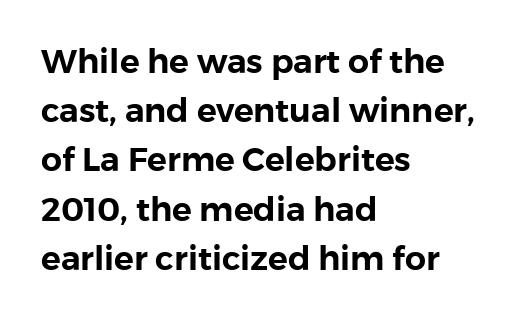
{"serif": "no", "italic": "no", "width": "normal", "x_height": "medium", "monospaced": "no", "underline": "no", "align": "left", "line_spacing": "normal", "line_spacing_ratio": 1.49, "letter_spacing": "normal", "letter_spacing_em": 0.0, "glyph_px": 33}
